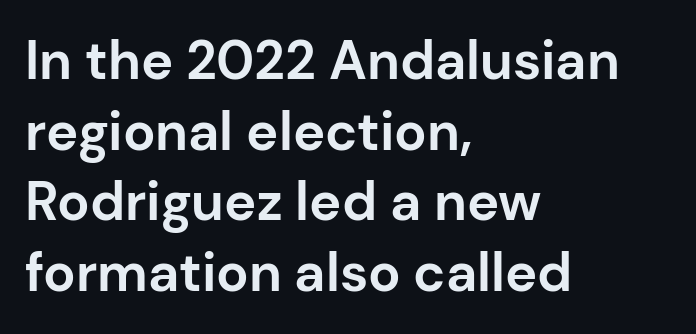
The image shows 54 px bold sans-serif type, upright; set left-aligned, normal line spacing (1.31x), normal letter spacing, not underlined; low stroke contrast and a medium x-height.
